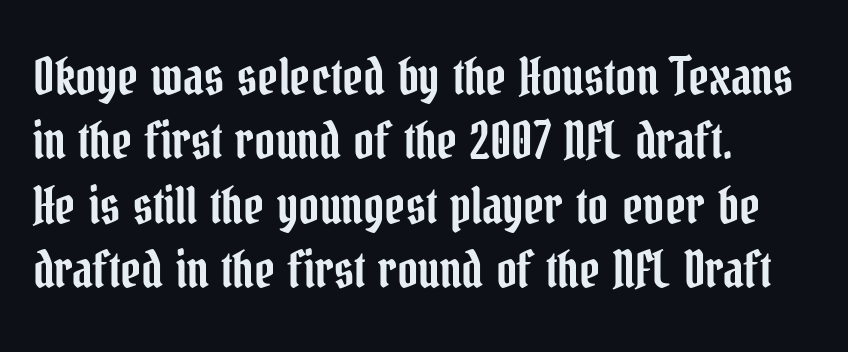
Type style note: has serifs. The glyphs are unaccompanied by any horizontal stroke below them. Glyph-to-glyph distance matches everyday printed text. The setting favours the left margin, as ordinary paragraphs usually do.
